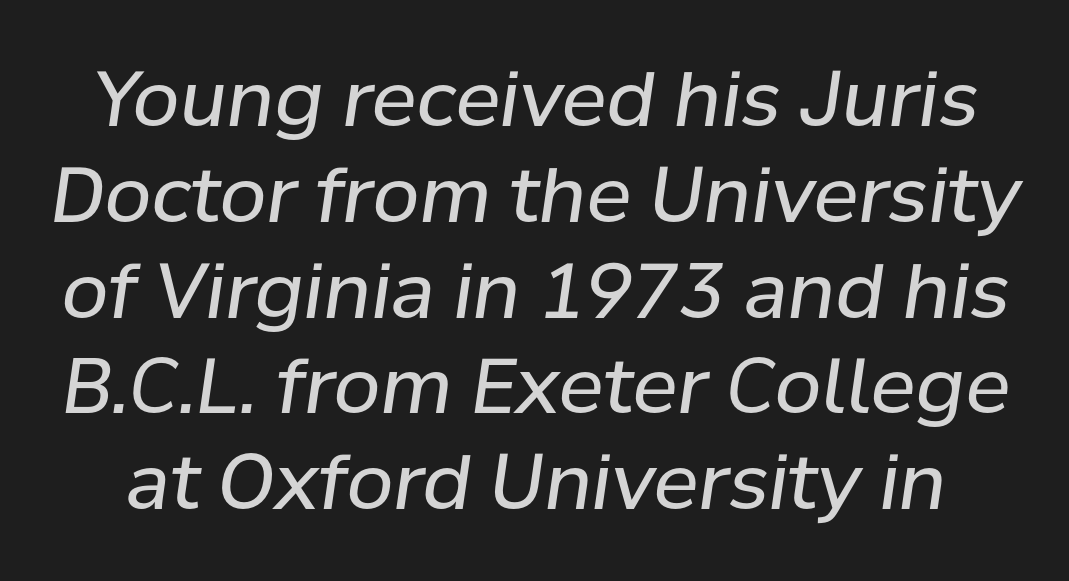
Compared with typical paragraphs, the rows here are spaced about the same. You can tell it's italic because the verticals aren't actually vertical. Is the type heavy? It reads as light-to-regular instead. These lines keep a tight, regular rhythm from letter to letter. Letters rest on an invisible, unmarked baseline.
